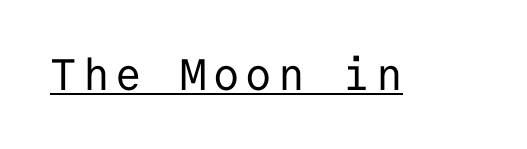
The type family on display is of the sans-serif kind. Looks like someone drew a line under every word here. The lettering holds an erect, upright posture throughout. Weight: regular or lighter. Spacing verdict: monospaced, one width for all characters.
